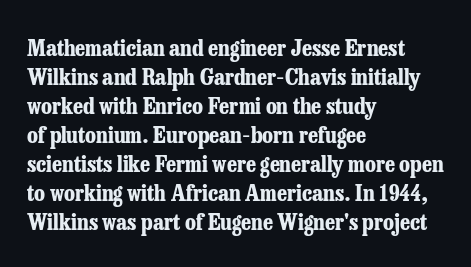
{"italic": "no", "bold": "yes", "underline": "no", "align": "left", "line_spacing": "normal", "line_spacing_ratio": 1.26, "letter_spacing": "normal", "letter_spacing_em": 0.0, "glyph_px": 23}
